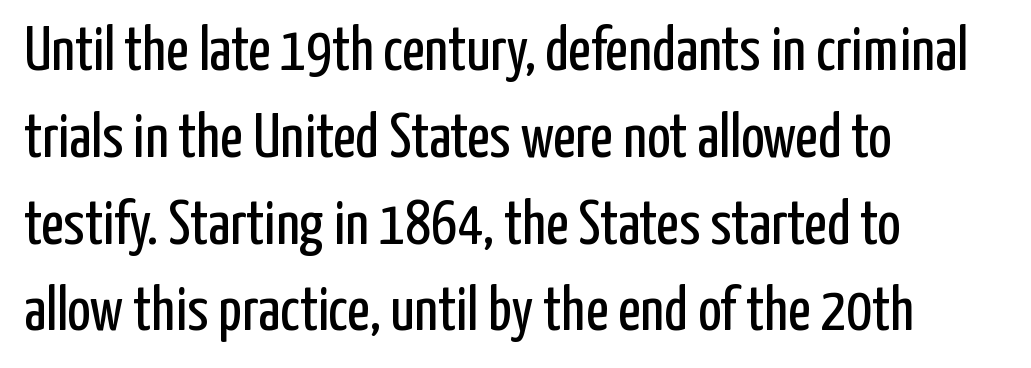
The image shows 62 px regular-weight, condensed sans-serif type, upright; set left-aligned, normal line spacing (1.4x), normal letter spacing, not underlined; low stroke contrast and a medium x-height.
